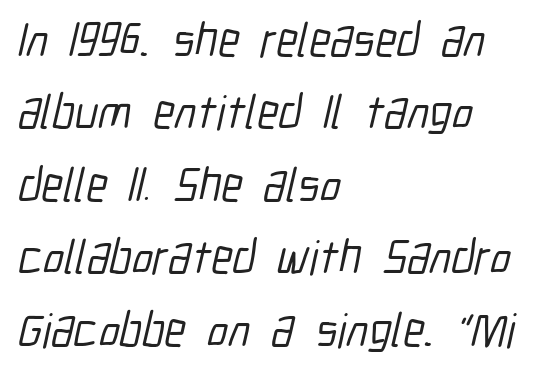
The image shows 48 px condensed sans-serif type; set left-aligned, normal line spacing (1.51x), normal letter spacing, not underlined; low stroke contrast and a medium x-height.
